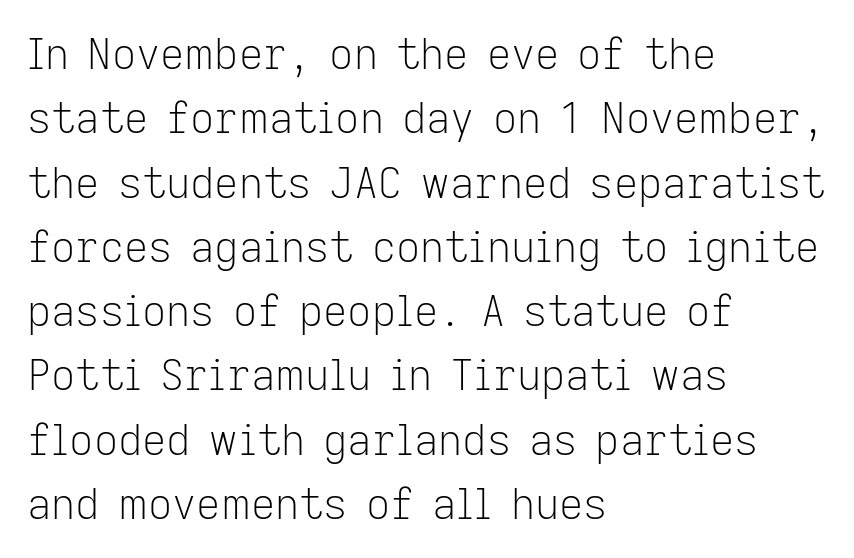
{"serif": "no", "italic": "no", "bold": "no", "weight": "light", "width": "normal", "stroke_contrast": "low", "x_height": "medium", "monospaced": "no", "underline": "no", "align": "left", "line_spacing": "normal", "line_spacing_ratio": 1.53, "letter_spacing": "normal", "letter_spacing_em": 0.0, "glyph_px": 42}
